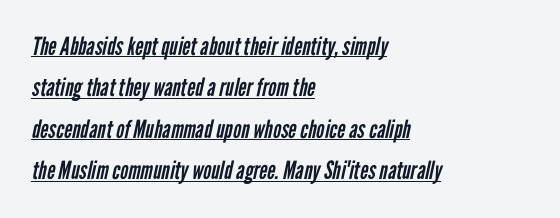
Looks like someone drew a line under every word here. A typesetter would call this zero additional tracking. A quiet, ordinary-to-light weight characterises the typeface. The designer left line spacing at the default. These lines are set flush left with a ragged right edge.
